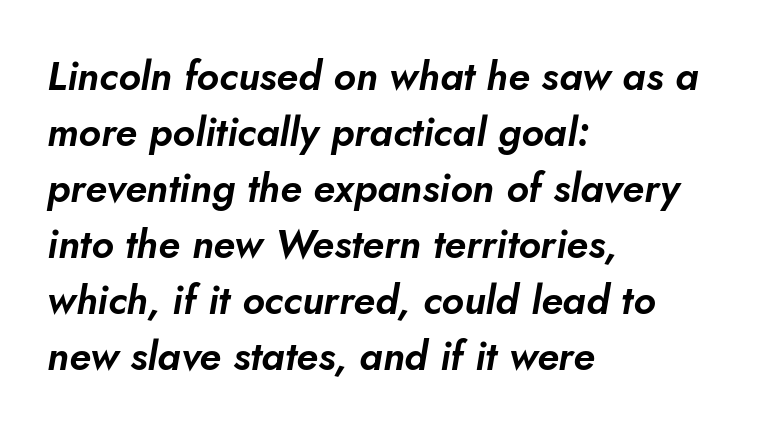
Each row of text sits above clean, open space. Proportional: the letters do not fall into vertical columns. Casual observation: everything's shoved over to the left. It's the slanting kind of type. The rendering uses a moderate line-height, typical for paragraphs.
